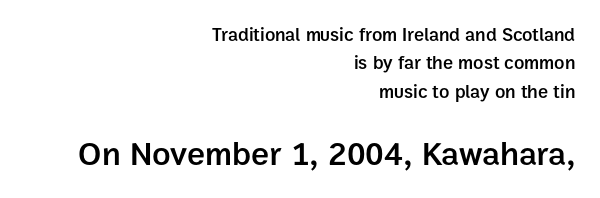
The image shows 34 px semibold sans-serif type, upright; set right-aligned, normal line spacing (1.49x), normal letter spacing, not underlined; the second (bottom) block is 1.79x larger; low stroke contrast and a medium x-height.
